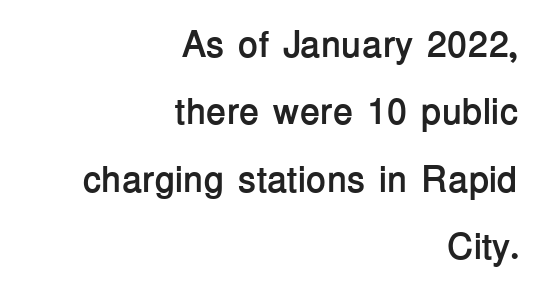
{"serif": "no", "italic": "no", "bold": "yes", "weight": "semibold", "width": "normal", "stroke_contrast": "low", "x_height": "medium", "monospaced": "no", "underline": "no", "align": "right", "line_spacing_ratio": 1.82, "letter_spacing": "normal", "letter_spacing_em": 0.0, "glyph_px": 37}
